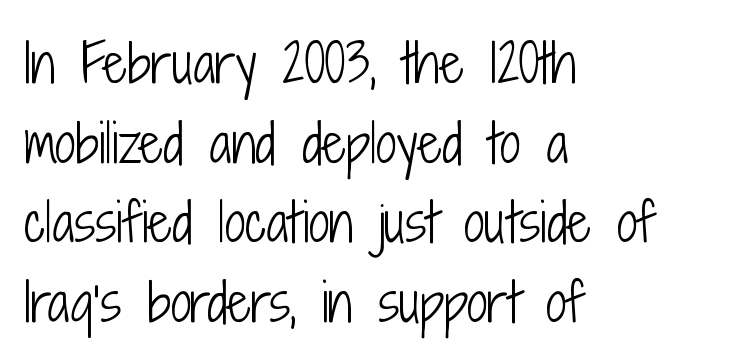
Q: Is the text bold? A: No.
Q: Is the text italic (slanted)? A: No, it is upright.
Q: Is the typeface a serif or a sans-serif typeface? A: Sans-serif.
Q: Is the text underlined? A: No.
Q: How is the paragraph aligned? A: Left-aligned.
Q: Is the spacing between letters normal or unusually wide? A: Normal.
Q: Is the spacing between lines tight, normal or loose? A: Normal.
Q: Width (condensed, normal, or wide)? A: Condensed.
Q: Stroke contrast? A: Low.
Q: x-height? A: Medium.
Q: Monospaced? A: No.
